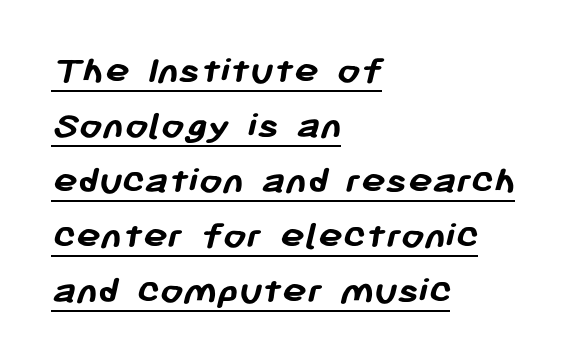
The image shows 41 px semibold sans-serif type; set left-aligned, normal line spacing (1.34x), normal letter spacing, underlined; low stroke contrast and a medium x-height.
